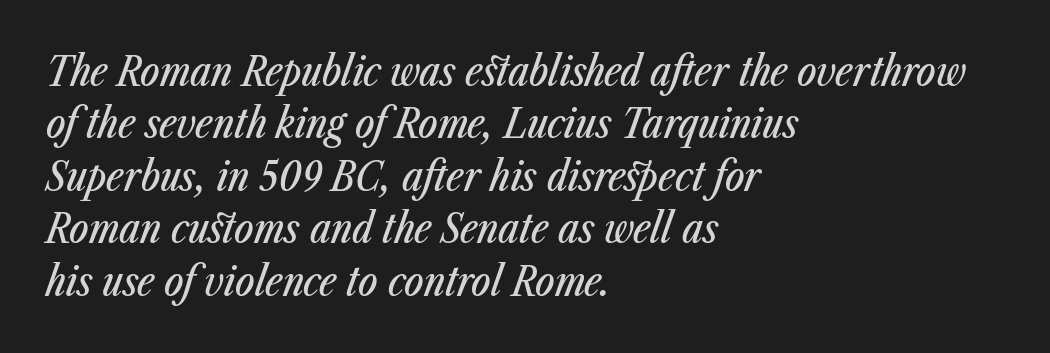
Underlining? Definitely not there. The vertical gap from one line to the next is medium. Italic: yes, the glyphs are oblique. Looks like regular typesetting: each glyph gets only the width it needs. Each line starts at the same left margin while the right side varies.
